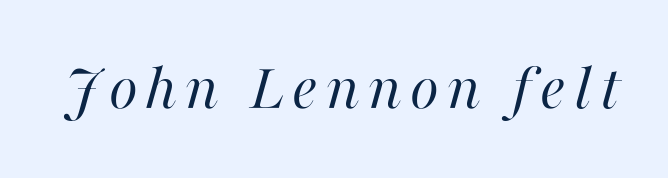
Q: Is the text bold? A: No.
Q: Is the text italic (slanted)? A: Yes, it leans right by about 16 degrees.
Q: Is the text underlined? A: No.
Q: Width (condensed, normal, or wide)? A: Normal.
Q: Stroke contrast? A: High.
Q: x-height? A: Medium.
Q: Monospaced? A: No.
